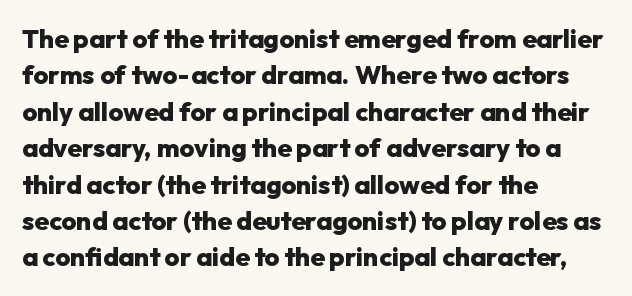
{"italic": "no", "bold": "yes", "underline": "no", "align": "left", "line_spacing": "normal", "line_spacing_ratio": 1.4, "letter_spacing": "normal", "letter_spacing_em": 0.0, "glyph_px": 26}
